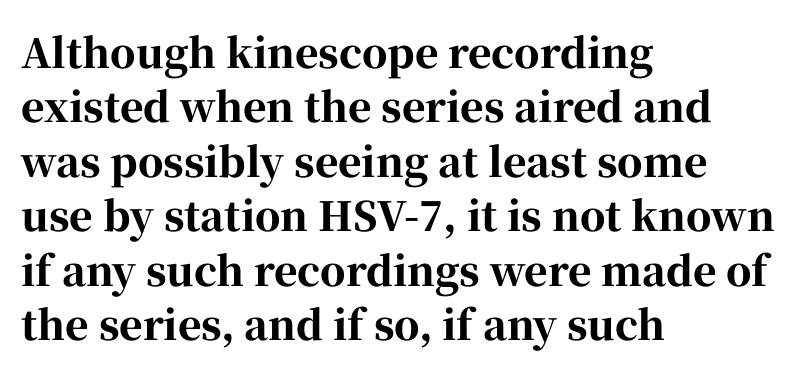
The image shows 40 px bold serif type, upright; set left-aligned, normal line spacing (1.36x), normal letter spacing, not underlined; high stroke contrast and a medium x-height.
